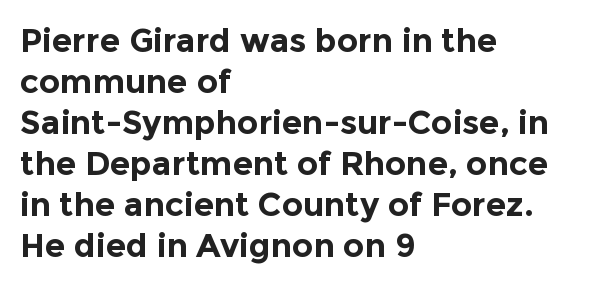
Q: Is the text bold? A: Yes.
Q: Is the text italic (slanted)? A: No, it is upright.
Q: Is the typeface a serif or a sans-serif typeface? A: Sans-serif.
Q: Is the text underlined? A: No.
Q: How is the paragraph aligned? A: Left-aligned.
Q: Is the spacing between letters normal or unusually wide? A: Normal.
Q: Width (condensed, normal, or wide)? A: Normal.
Q: x-height? A: Medium.
Q: Monospaced? A: No.
